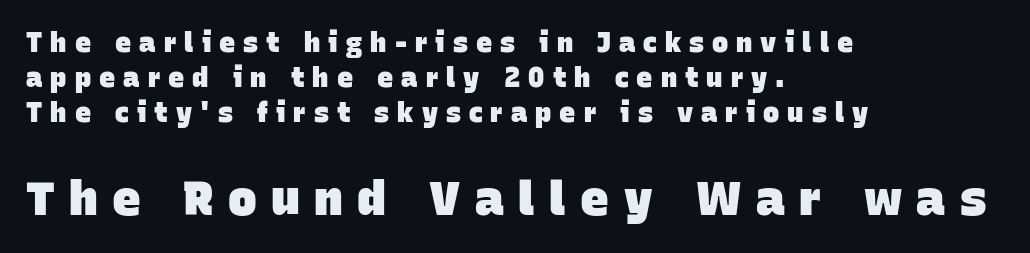
Weight: bold. Plain, unruled lines of type. Each new line begins a customary step beneath the previous one. These lines are rendered in a variable-pitch font. The more generous point size was reserved for the lower chunk.
